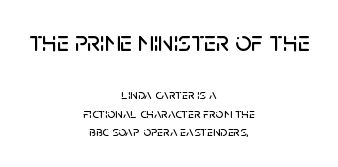
The image shows 28 px sans-serif type, upright; set centered, normal line spacing (1.34x), normal letter spacing, not underlined; the first (top) block is 2.0x larger; low stroke contrast and a large x-height.
